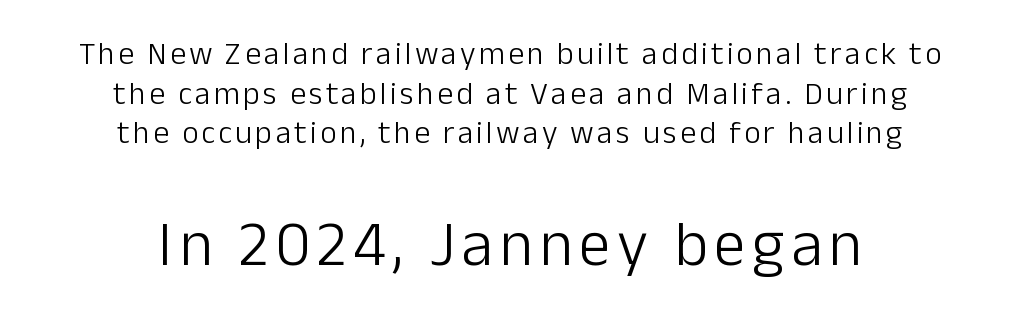
The paragraph shown floats in the horizontal middle. Varying glyph widths throughout — classic text-font behaviour. Posture: upright roman. Type without underlining.
